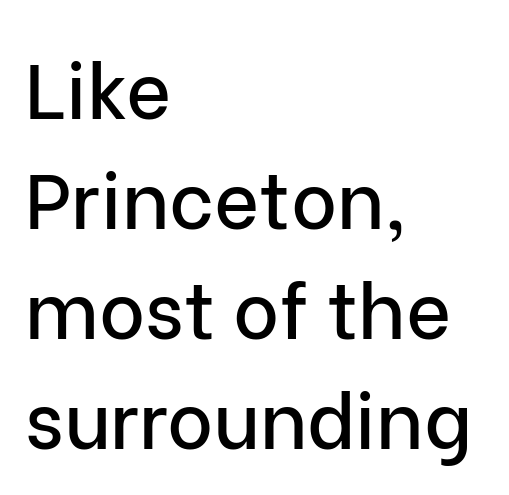
The image shows 78 px sans-serif type, upright; set left-aligned, normal line spacing (1.41x), normal letter spacing, not underlined; low stroke contrast and a medium x-height.
